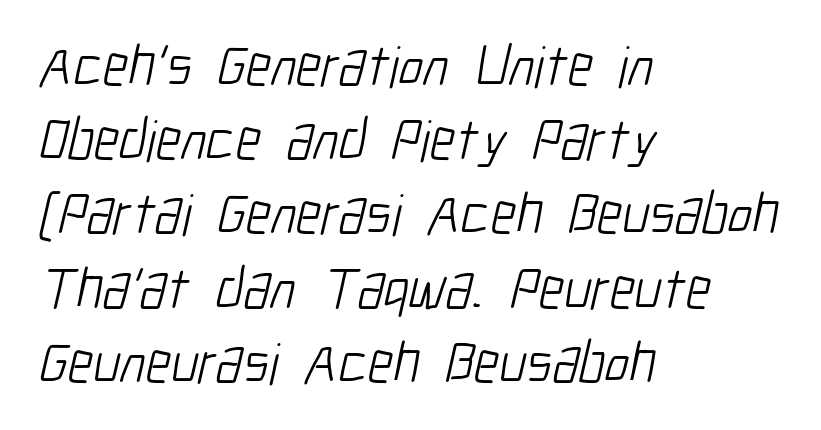
{"serif": "no", "bold": "no", "weight": "light", "width": "condensed", "stroke_contrast": "low", "x_height": "medium", "monospaced": "no", "underline": "no", "align": "left", "line_spacing": "normal", "line_spacing_ratio": 1.28, "letter_spacing": "normal", "letter_spacing_em": 0.0, "glyph_px": 58}
